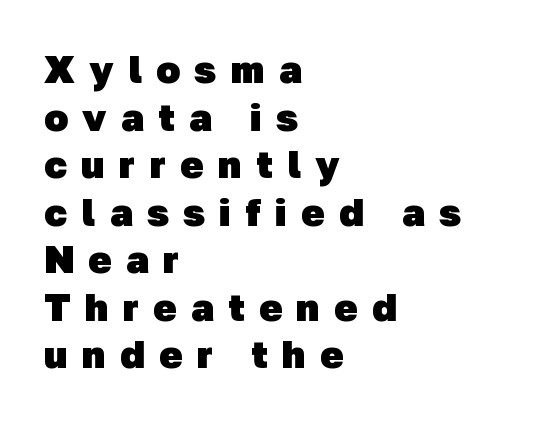
The image shows 39 px heavy sans-serif type; set left-aligned, line spacing 1.22x, unusually wide letter spacing (+0.37 em), not underlined; low stroke contrast and a medium x-height.
